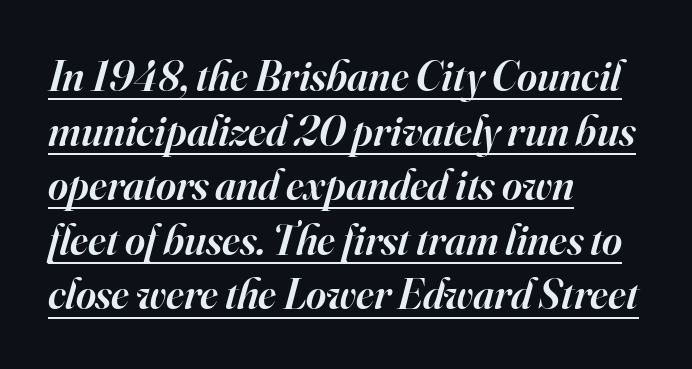
{"serif": "yes", "italic": "yes", "lean": "right", "slant_degrees": 16, "bold": "semi", "weight": "semibold", "width": "normal", "stroke_contrast": "high", "x_height": "small", "monospaced": "no", "underline": "yes", "align": "left", "line_spacing": "normal", "line_spacing_ratio": 1.27, "letter_spacing": "normal", "letter_spacing_em": 0.0, "glyph_px": 43}
